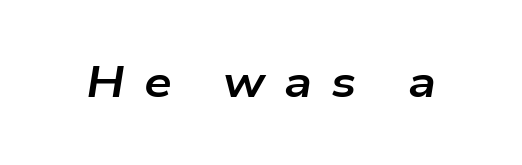
Q: Is the text bold? A: Yes.
Q: Is the text italic (slanted)? A: Yes, it leans right by about 9 degrees.
Q: Is the text underlined? A: No.
Q: Is the spacing between letters normal or unusually wide? A: Unusually wide.
Q: Width (condensed, normal, or wide)? A: Wide.
Q: Stroke contrast? A: Low.
Q: x-height? A: Medium.
Q: Monospaced? A: No.
